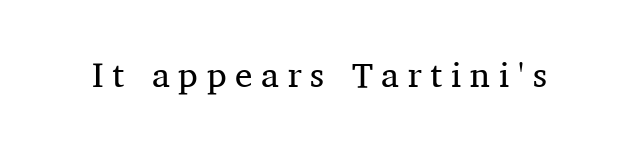
{"serif": "yes", "italic": "no", "bold": "no", "weight": "regular", "width": "normal", "stroke_contrast": "medium", "x_height": "medium", "monospaced": "no", "underline": "no", "letter_spacing": "wide", "letter_spacing_em": 0.25, "glyph_px": 35}
